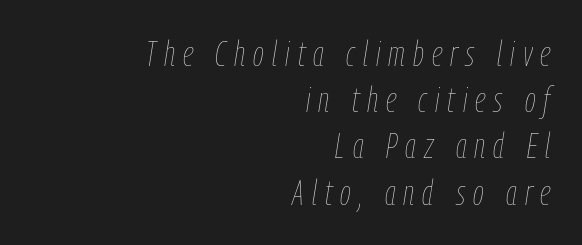
The image shows 35 px thin, condensed type, italic (leaning right); set right-aligned, normal line spacing (1.32x), unusually wide letter spacing (+0.23 em), not underlined; low stroke contrast and a medium x-height.
